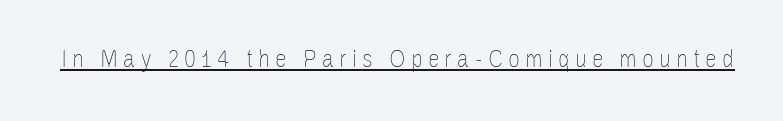
Every word sits above its own underline. The lettering holds an erect, upright posture throughout. Observe the wide spacing: letters keep a clear distance from each other. A light-to-regular cut is what we see here.
